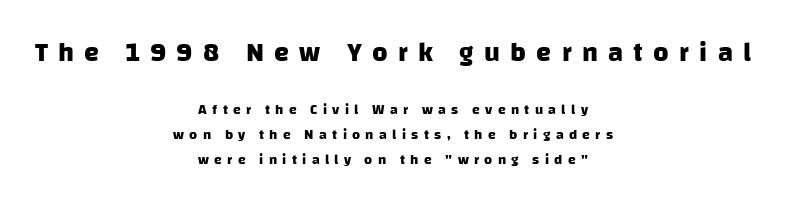
Here the glyphs are tracked loosely, breaking word shapes into spaced letters. Any mark beneath the type? The region is blank. A full-strength bold gives these letters their thick strokes. If you squint, the top block still reads clearly — it's the larger of the two.
